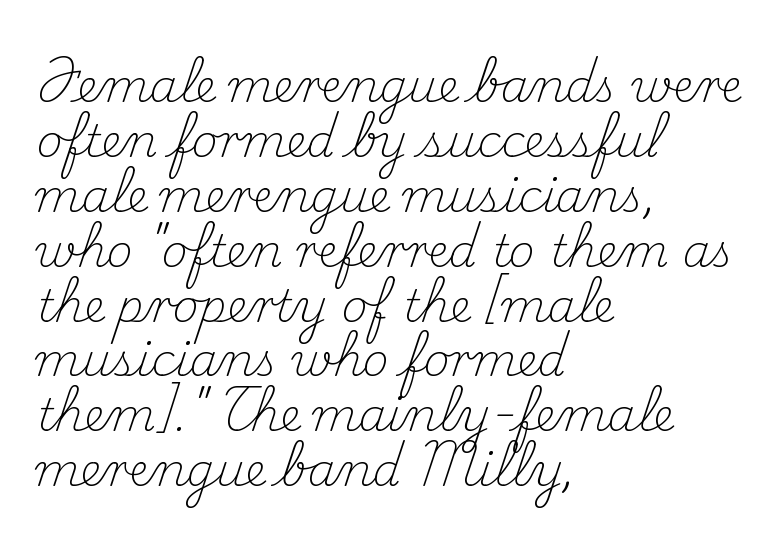
The image shows 45 px light serif type; set left-aligned, line spacing 1.22x, normal letter spacing, not underlined; medium stroke contrast and a small x-height.
